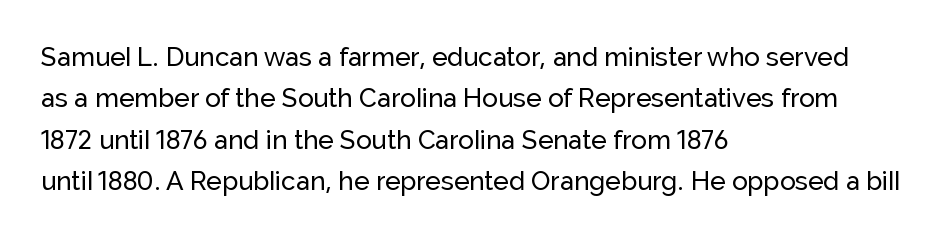
Q: Is the text italic (slanted)? A: No, it is upright.
Q: Is the text underlined? A: No.
Q: How is the paragraph aligned? A: Left-aligned.
Q: Is the spacing between letters normal or unusually wide? A: Normal.
Q: Is the spacing between lines tight, normal or loose? A: Normal.
